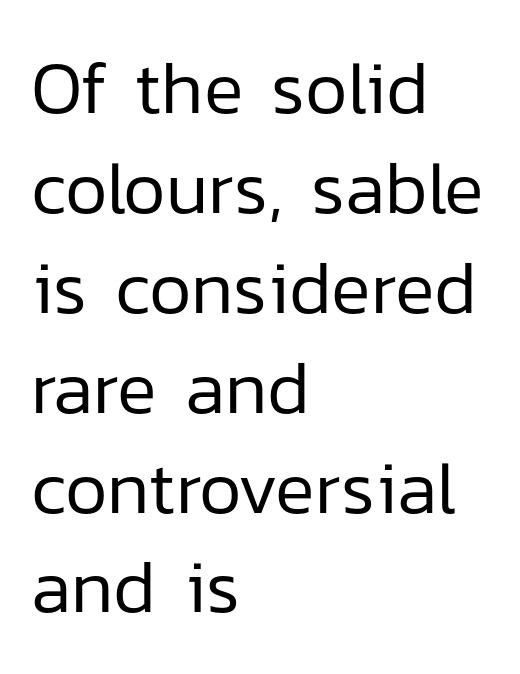
The image shows 74 px regular-weight sans-serif type, upright; set left-aligned, normal line spacing (1.35x), normal letter spacing, not underlined; low stroke contrast and a medium x-height.
